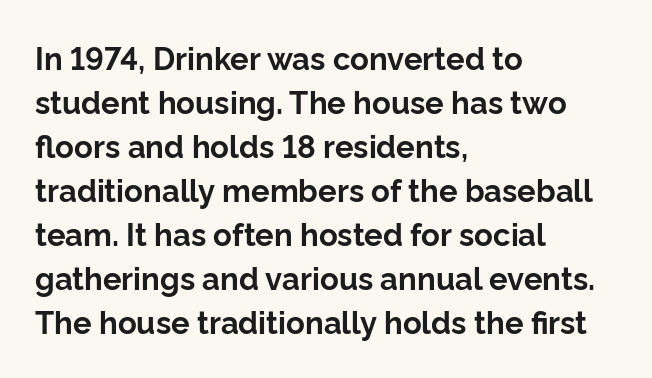
Q: Is the text bold? A: Yes.
Q: Is the text italic (slanted)? A: No, it is upright.
Q: Is the typeface a serif or a sans-serif typeface? A: Sans-serif.
Q: Is the text underlined? A: No.
Q: How is the paragraph aligned? A: Left-aligned.
Q: Is the spacing between letters normal or unusually wide? A: Normal.
Q: Is the spacing between lines tight, normal or loose? A: Normal.
Q: Width (condensed, normal, or wide)? A: Normal.
Q: Stroke contrast? A: Low.
Q: x-height? A: Medium.
Q: Monospaced? A: No.
